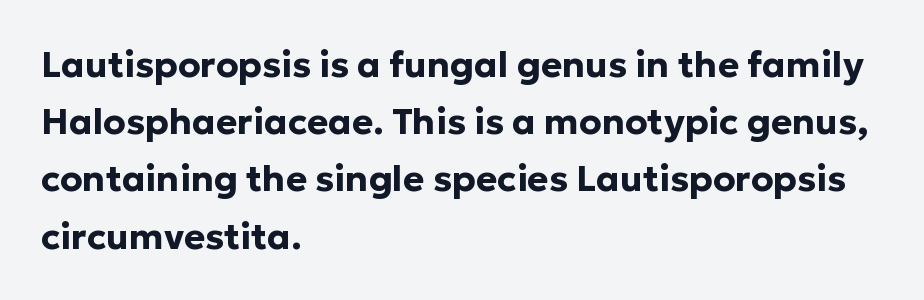
Q: Is the text bold? A: Yes.
Q: Is the text italic (slanted)? A: No, it is upright.
Q: Is the typeface a serif or a sans-serif typeface? A: Sans-serif.
Q: Is the text underlined? A: No.
Q: How is the paragraph aligned? A: Left-aligned.
Q: Is the spacing between letters normal or unusually wide? A: Normal.
Q: Is the spacing between lines tight, normal or loose? A: Normal.
Q: Width (condensed, normal, or wide)? A: Normal.
Q: Stroke contrast? A: Low.
Q: x-height? A: Medium.
Q: Monospaced? A: No.
